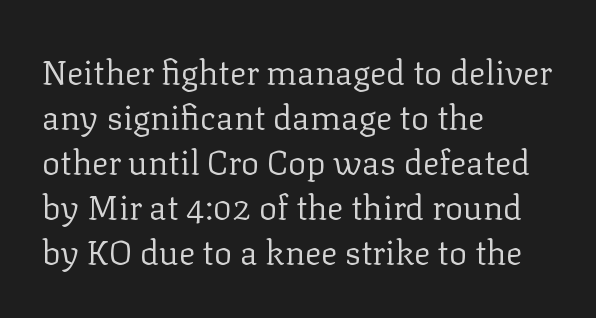
The image shows 34 px regular-weight serif type, upright; set left-aligned, normal line spacing (1.32x), normal letter spacing, not underlined; low stroke contrast and a medium x-height.
